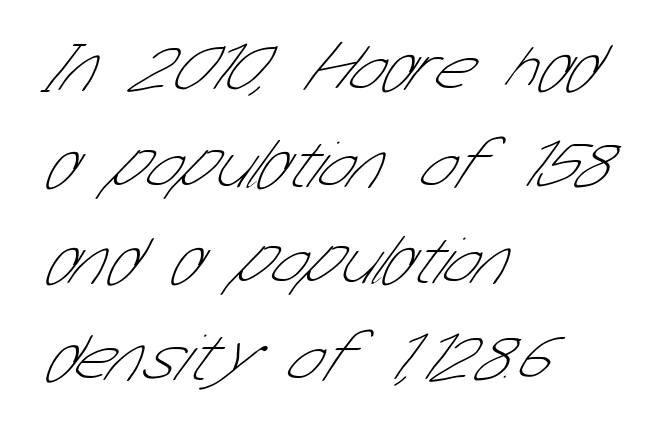
{"serif": "no", "bold": "no", "weight": "thin", "width": "condensed", "stroke_contrast": "low", "x_height": "medium", "monospaced": "no", "underline": "no", "align": "left", "line_spacing": "normal", "line_spacing_ratio": 1.42, "letter_spacing": "normal", "letter_spacing_em": 0.0, "glyph_px": 68}
